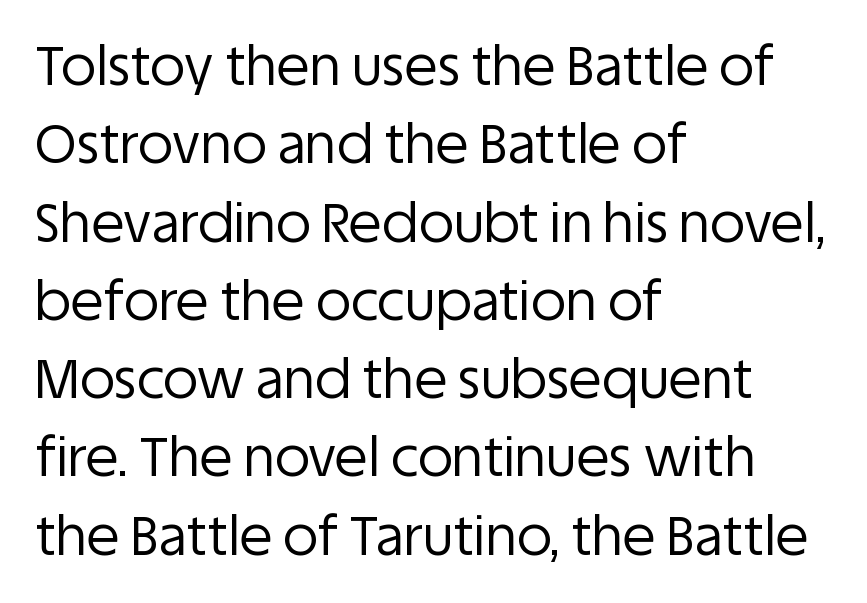
These lines are composed in type without serifs. No chunkiness to these letters — they're not bold. Clear beneath every line of the passage. The paragraph shown leans on its left margin.
